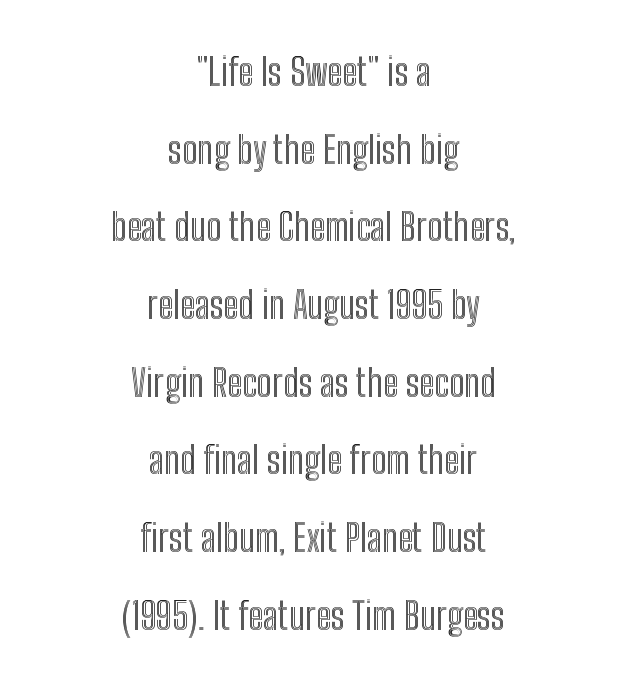
Q: Is the text italic (slanted)? A: No, it is upright.
Q: Is the text underlined? A: No.
Q: How is the paragraph aligned? A: Centered.
Q: Is the spacing between letters normal or unusually wide? A: Normal.
Q: Is the spacing between lines tight, normal or loose? A: Loose.
Q: Width (condensed, normal, or wide)? A: Condensed.
Q: x-height? A: Medium.
Q: Monospaced? A: No.
